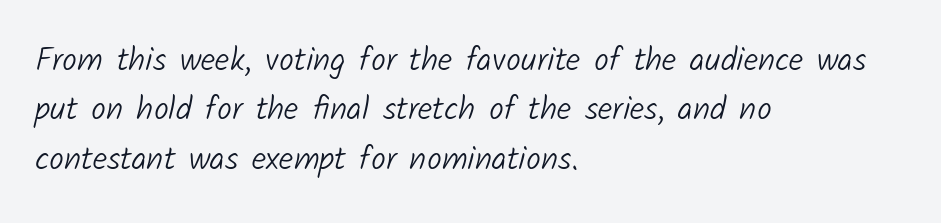
{"serif": "no", "bold": "no", "weight": "light", "width": "normal", "stroke_contrast": "low", "x_height": "medium", "monospaced": "no", "underline": "no", "align": "left", "line_spacing": "normal", "line_spacing_ratio": 1.5, "letter_spacing": "normal", "letter_spacing_em": 0.0, "glyph_px": 33}
